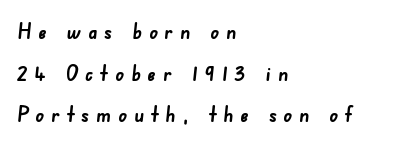
Q: Is the text bold? A: Yes.
Q: Is the text underlined? A: No.
Q: How is the paragraph aligned? A: Left-aligned.
Q: Is the spacing between letters normal or unusually wide? A: Unusually wide.
Q: Is the spacing between lines tight, normal or loose? A: Loose.
